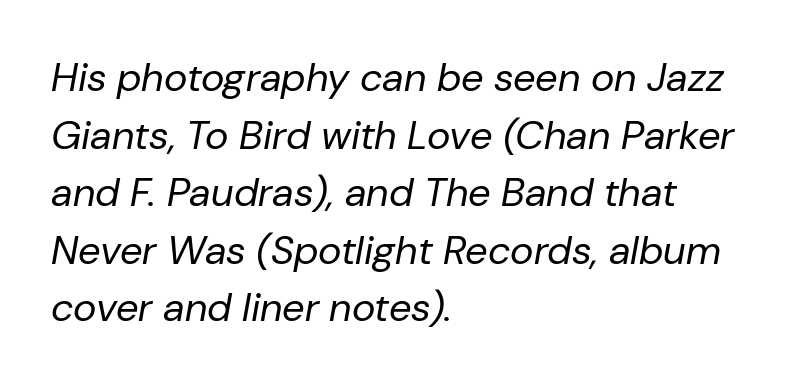
{"italic": "yes", "lean": "right", "slant_degrees": 10, "bold": "no", "weight": "regular", "width": "normal", "stroke_contrast": "low", "x_height": "medium", "monospaced": "no", "underline": "no", "align": "left", "line_spacing": "normal", "line_spacing_ratio": 1.44, "letter_spacing": "normal", "letter_spacing_em": 0.0, "glyph_px": 40}
